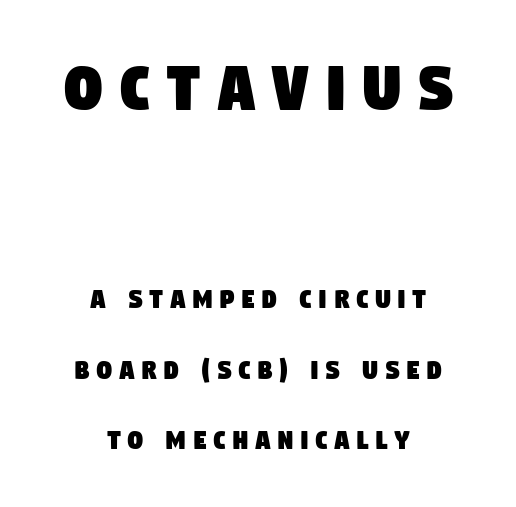
Which chunk is bigger? The first one — the top block dwarfs the bottom. These lines have a slow, spaced-out rhythm from letter to letter. Unmarked baselines from the first word to the last. A student would call this center alignment; a typographer would say set centered.
